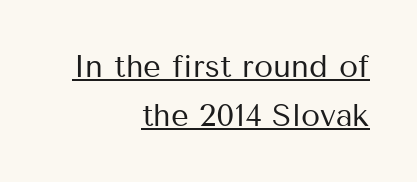
{"serif": "no", "italic": "no", "bold": "no", "weight": "regular", "width": "normal", "stroke_contrast": "medium", "x_height": "medium", "monospaced": "no", "underline": "yes", "align": "right", "line_spacing": "normal", "line_spacing_ratio": 1.58, "letter_spacing": "normal", "letter_spacing_em": 0.0, "glyph_px": 31}
